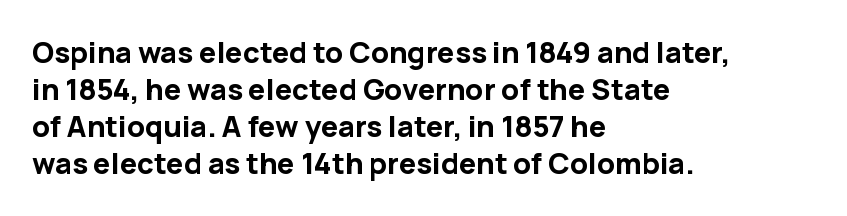
The image shows 29 px bold sans-serif type, upright; set left-aligned, normal line spacing (1.28x), normal letter spacing, not underlined; low stroke contrast and a medium x-height.
